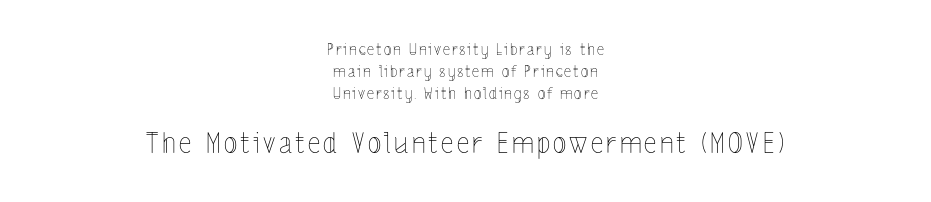
{"italic": "no", "bold": "no", "weight": "thin", "width": "condensed", "x_height": "medium", "monospaced": "no", "underline": "no", "align": "center", "line_spacing": "normal", "line_spacing_ratio": 1.37, "larger_block": "second", "size_ratio": 1.75, "glyph_px": 28}
